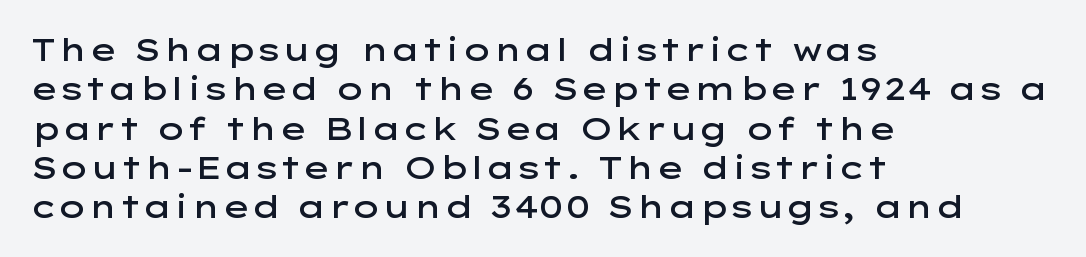
Q: Is the text bold? A: Semi-bold.
Q: Is the text italic (slanted)? A: No, it is upright.
Q: Is the typeface a serif or a sans-serif typeface? A: Sans-serif.
Q: Is the text underlined? A: No.
Q: How is the paragraph aligned? A: Left-aligned.
Q: Is the spacing between letters normal or unusually wide? A: Normal.
Q: Is the spacing between lines tight, normal or loose? A: Normal.
Q: Width (condensed, normal, or wide)? A: Wide.
Q: Stroke contrast? A: Low.
Q: x-height? A: Medium.
Q: Monospaced? A: No.
